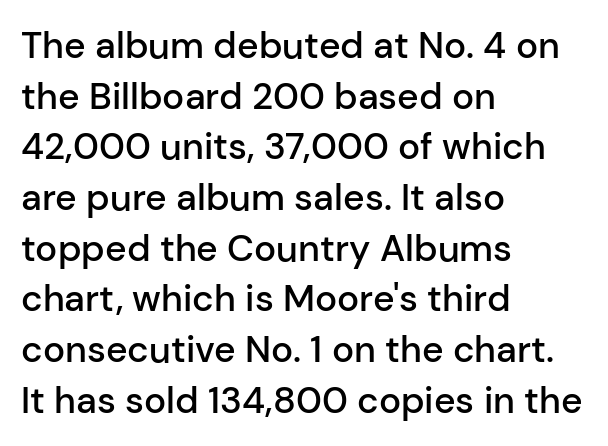
The image shows 37 px semibold sans-serif type, upright; set left-aligned, normal line spacing (1.37x), normal letter spacing, not underlined; low stroke contrast and a medium x-height.
